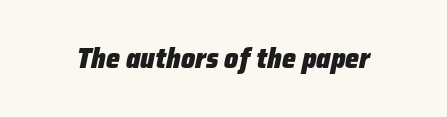
Typographic density is high because the face is bold. This sample has the flowing, uneven cadence of proportional lettering. The words here are not underlined. Observe the lean: these are italic letterforms. Spacing between characters is what you'd get straight out of the box.
